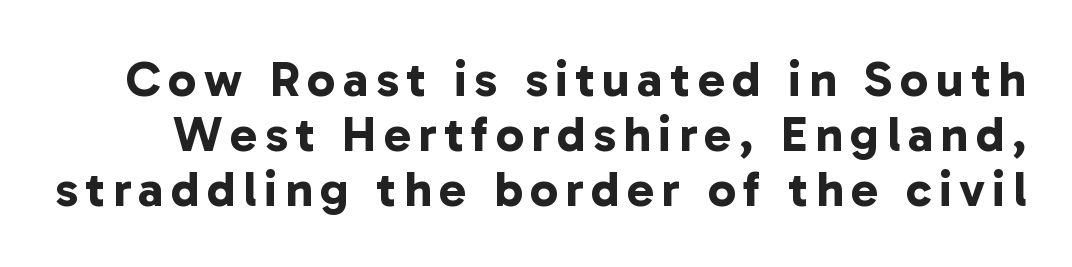
{"serif": "no", "bold": "yes", "weight": "bold", "width": "normal", "stroke_contrast": "low", "x_height": "medium", "monospaced": "no", "underline": "no", "line_spacing": "tight", "line_spacing_ratio": 1.1, "glyph_px": 50}
